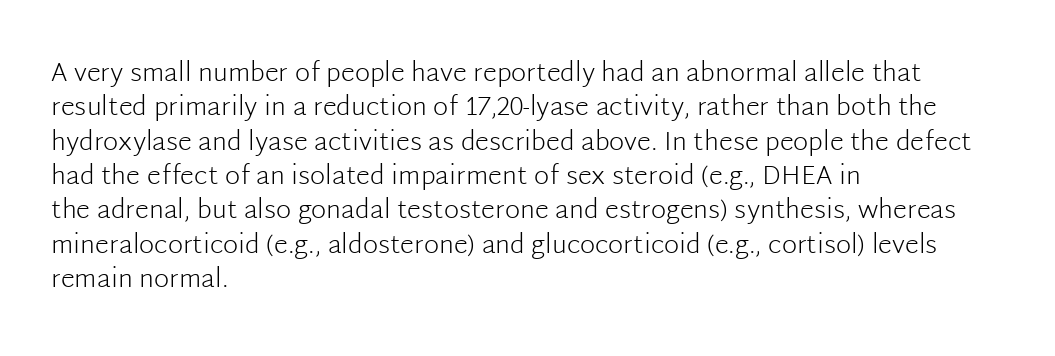
Leftover space on each line is placed entirely after the last word. Notice how the stems are strictly vertical — no italics here. The rendering uses a moderate line-height, typical for paragraphs. Underlining? Definitely not there. A light-to-regular cut is what we see here.
